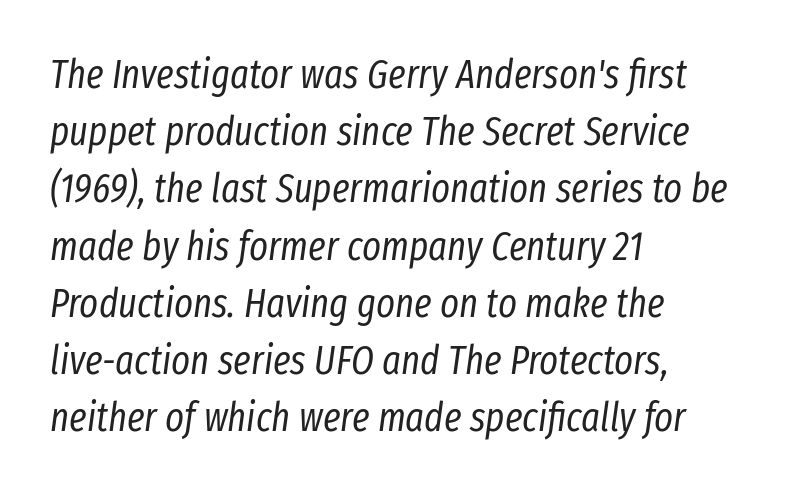
The image shows 40 px regular-weight, condensed type, italic (leaning right); set left-aligned, normal line spacing (1.43x), normal letter spacing, not underlined; low stroke contrast and a medium x-height.
